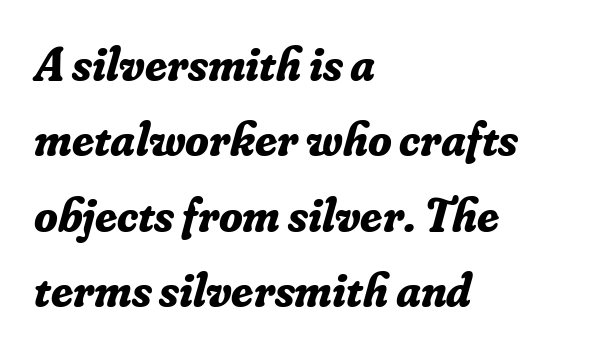
Q: Is the text bold? A: Yes.
Q: Is the text italic (slanted)? A: Yes, it leans right by about 16 degrees.
Q: Is the typeface a serif or a sans-serif typeface? A: Serif.
Q: Is the text underlined? A: No.
Q: How is the paragraph aligned? A: Left-aligned.
Q: Is the spacing between letters normal or unusually wide? A: Normal.
Q: Is the spacing between lines tight, normal or loose? A: Normal.
Q: Width (condensed, normal, or wide)? A: Normal.
Q: Stroke contrast? A: Low.
Q: x-height? A: Small.
Q: Monospaced? A: No.
